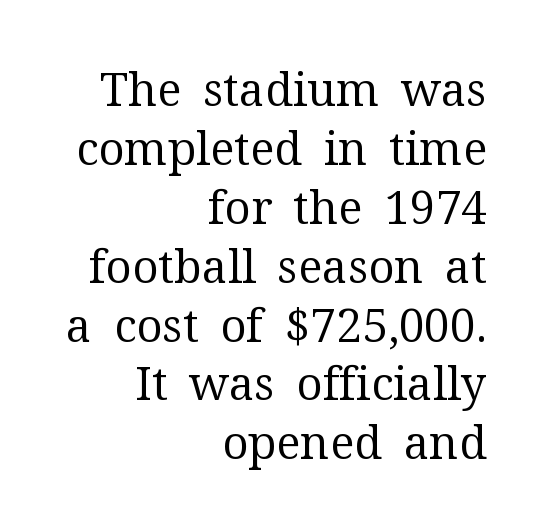
Type style note: has serifs. Is there much room between lines? A standard amount, neither cramped nor airy. Stem width sits at or under what a default text font uses. Is there any slant? The stems are plumb. Nobody drew a line under any word here. A typesetter would call this zero additional tracking.
